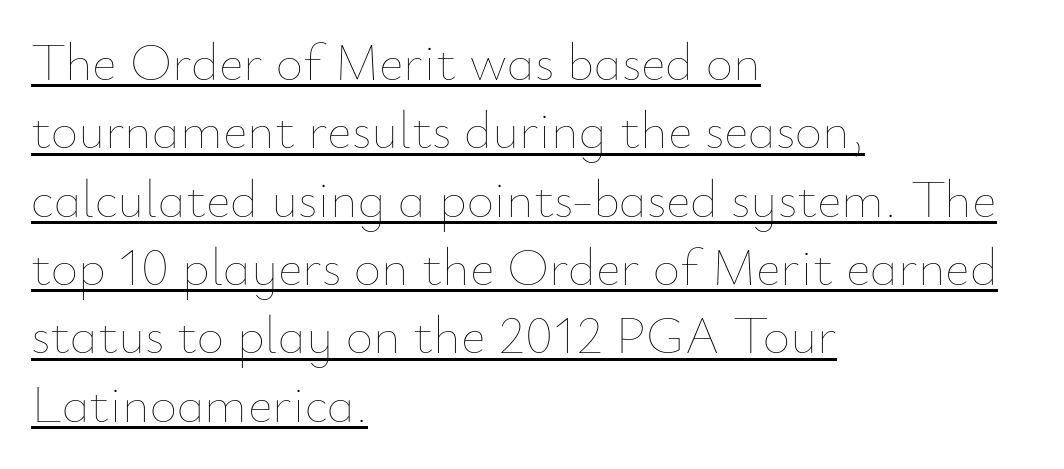
Q: Is the text bold? A: No.
Q: Is the text italic (slanted)? A: No, it is upright.
Q: Is the text underlined? A: Yes.
Q: How is the paragraph aligned? A: Left-aligned.
Q: Is the spacing between letters normal or unusually wide? A: Normal.
Q: Is the spacing between lines tight, normal or loose? A: Normal.
Q: Width (condensed, normal, or wide)? A: Normal.
Q: Stroke contrast? A: Low.
Q: x-height? A: Small.
Q: Monospaced? A: No.
